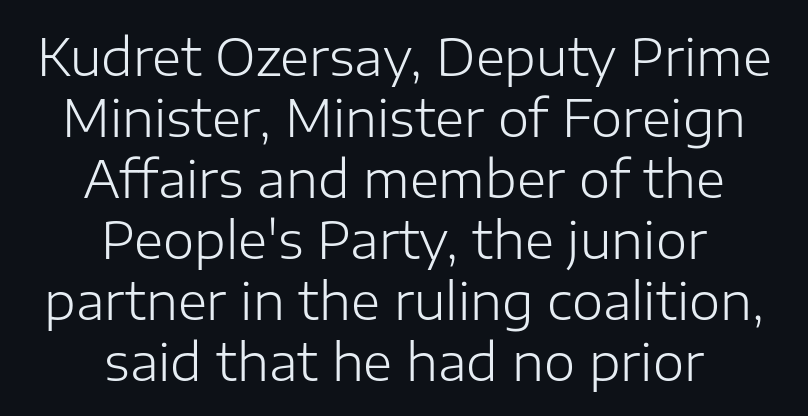
The image shows 50 px light sans-serif type, upright; set centered, line spacing 1.22x, normal letter spacing, not underlined; low stroke contrast and a medium x-height.
